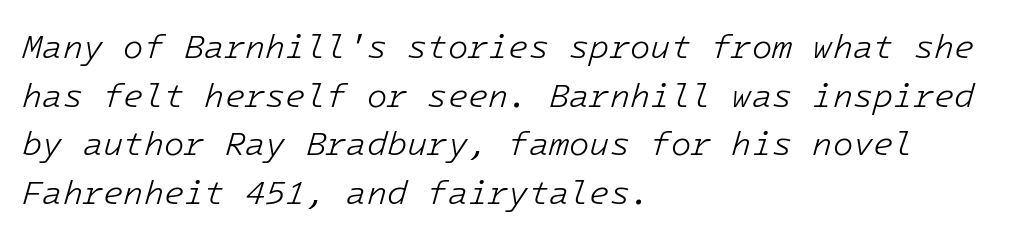
{"italic": "yes", "lean": "right", "slant_degrees": 16, "bold": "no", "weight": "light", "width": "normal", "stroke_contrast": "low", "x_height": "medium", "monospaced": "yes", "underline": "no", "align": "left", "line_spacing": "normal", "line_spacing_ratio": 1.47, "letter_spacing": "normal", "letter_spacing_em": 0.0, "glyph_px": 33}
